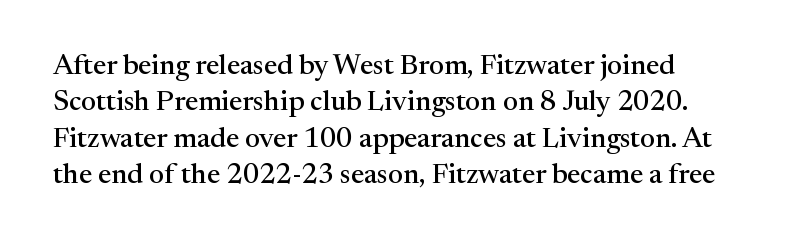
{"serif": "yes", "italic": "no", "width": "normal", "stroke_contrast": "medium", "x_height": "medium", "monospaced": "no", "underline": "no", "line_spacing": "normal", "line_spacing_ratio": 1.3, "letter_spacing": "normal", "letter_spacing_em": 0.0, "glyph_px": 28}
